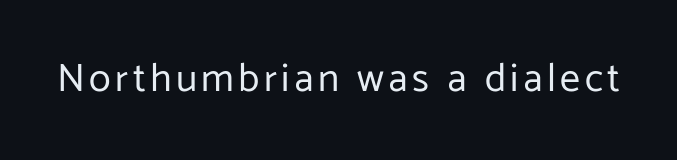
Does the type have serifs? No, each stem ends abruptly. Proportional: the letters do not fall into vertical columns. The space directly below the letters is spotless. The type sits square on the baseline with zero lean. Counters stay open thanks to moderate or lighter strokes.
